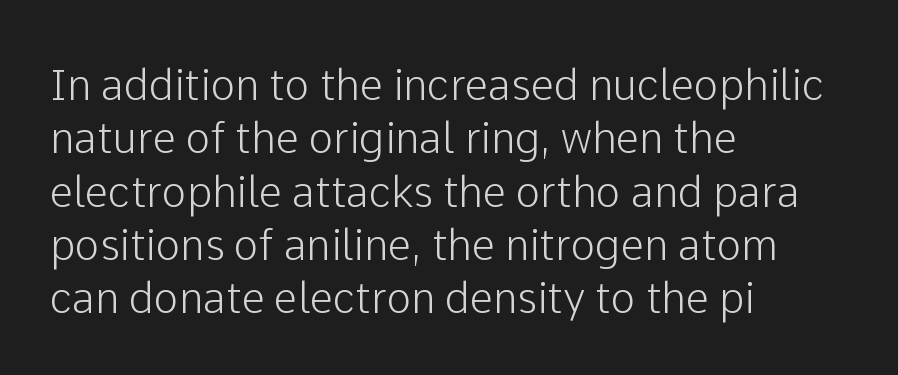
The designer left line spacing at the default. Letter spacing: default. Quick note: underline off. Notice how the stems are strictly vertical — no italics here. The passage shown is typed in a proportional face where columns would drift. The passage shown is typeset with a sans-serif family.
